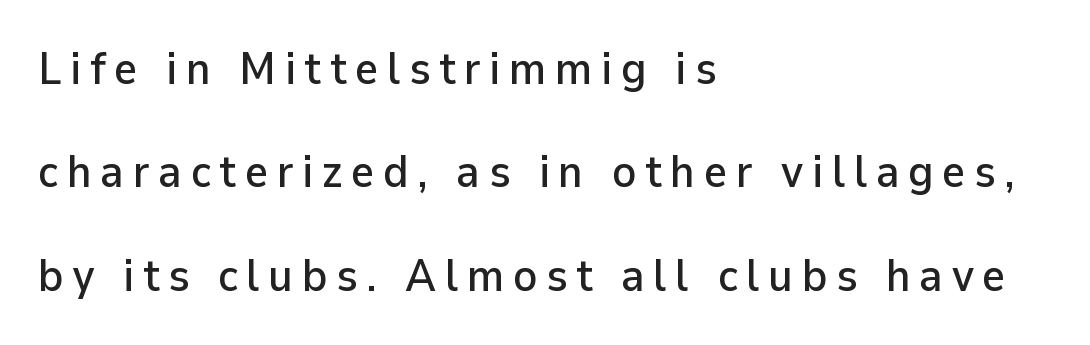
This sample has the flowing, uneven cadence of proportional lettering. In terms of posture, this sample is upright. Check where the strokes stop: nothing finishes them off — pure sans. Decoration check: the copy has no underline. In terms of leading, this rendering errs on the spacious side.
